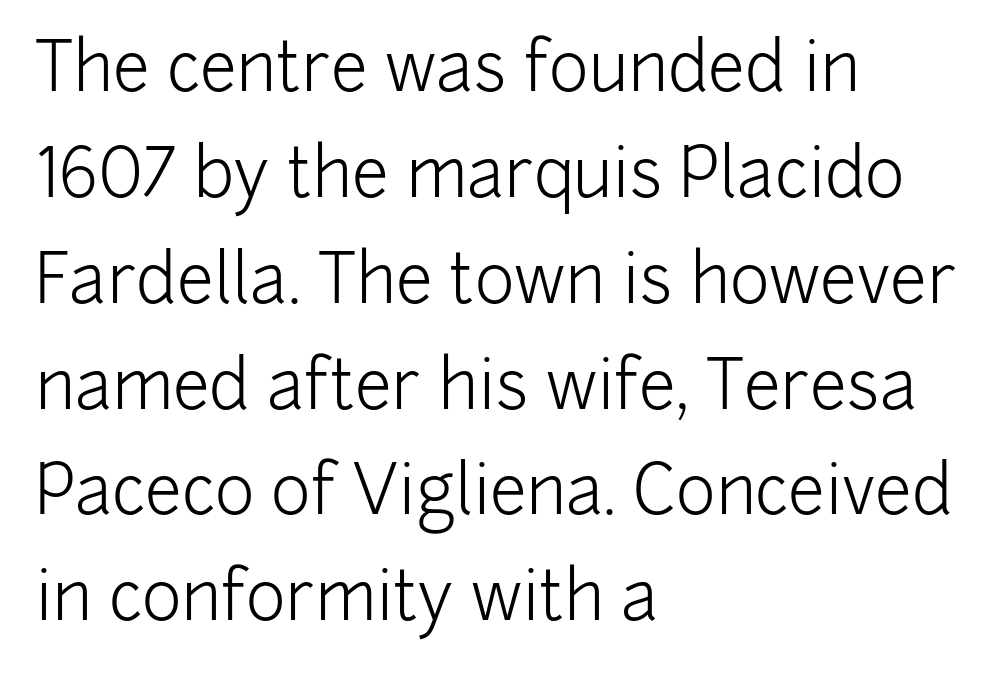
In terms of letterform style, serifs are entirely absent. These lines sit exactly where default settings would place them. Spacing verdict: proportional, widths tailored to each character. Heaviness? Minimal to ordinary, like unemphasized prose.
